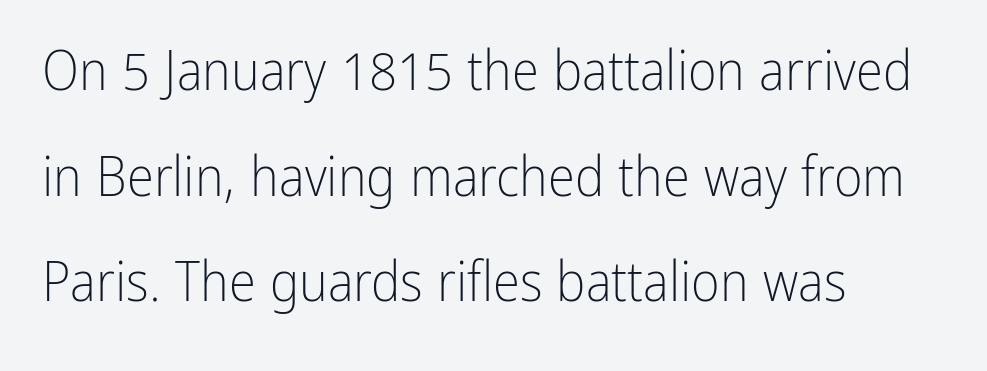
Rendered with straight, roman letterforms. Caption: standard tracking, unaltered. Baseline-to-baseline distance is far greater than the letter height. The strip under each line holds only bare page. Is the block centered? No — it sits flush against the left margin. The font is comparable to plain body text, perhaps lighter.
